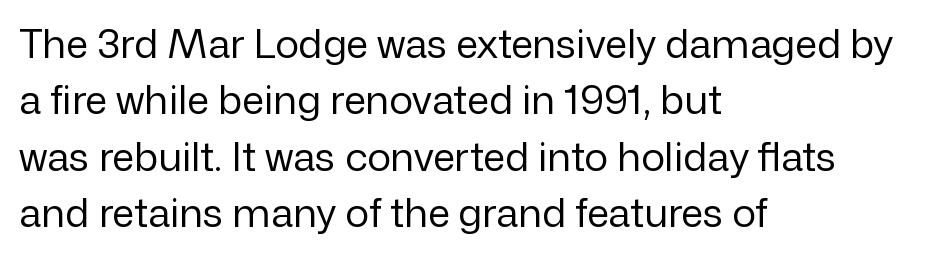
{"serif": "no", "italic": "no", "bold": "no", "weight": "regular", "width": "normal", "stroke_contrast": "low", "x_height": "medium", "monospaced": "no", "underline": "no", "align": "left", "line_spacing": "normal", "line_spacing_ratio": 1.41, "letter_spacing": "normal", "letter_spacing_em": 0.0, "glyph_px": 40}
